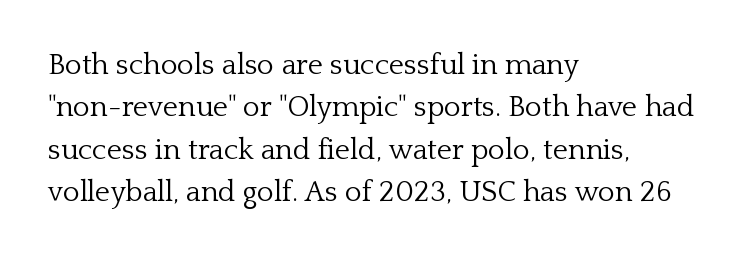
{"serif": "yes", "italic": "no", "bold": "no", "weight": "light", "width": "normal", "stroke_contrast": "low", "x_height": "medium", "monospaced": "no", "underline": "no", "align": "left", "line_spacing": "normal", "line_spacing_ratio": 1.46, "letter_spacing": "normal", "letter_spacing_em": 0.0, "glyph_px": 29}
